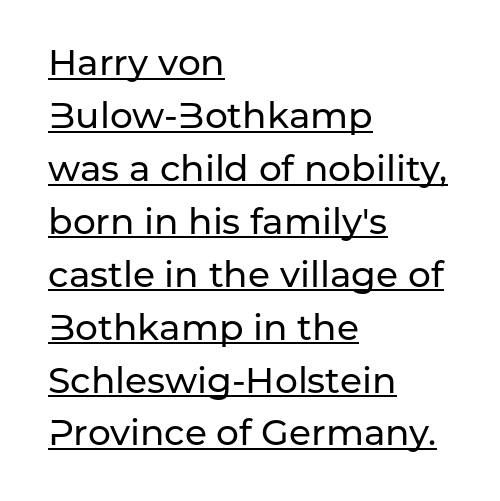
{"serif": "no", "italic": "no", "width": "normal", "stroke_contrast": "low", "x_height": "medium", "monospaced": "no", "underline": "yes", "align": "left", "line_spacing": "normal", "line_spacing_ratio": 1.47, "letter_spacing": "normal", "letter_spacing_em": 0.0, "glyph_px": 36}
